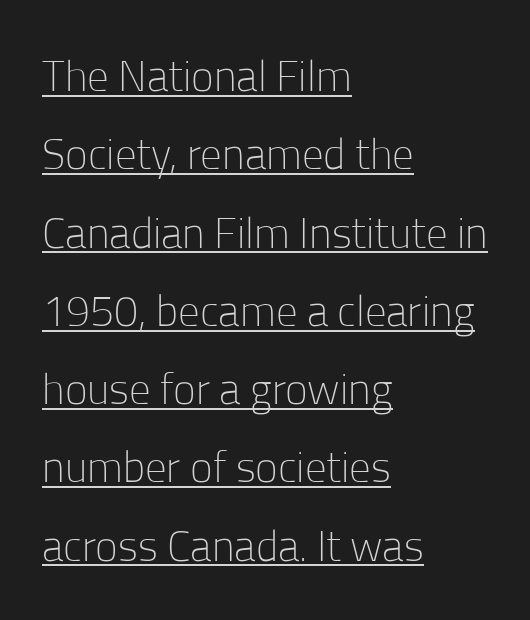
Q: Is the text bold? A: No.
Q: Is the text italic (slanted)? A: No, it is upright.
Q: Is the typeface a serif or a sans-serif typeface? A: Sans-serif.
Q: Is the text underlined? A: Yes.
Q: How is the paragraph aligned? A: Left-aligned.
Q: Is the spacing between letters normal or unusually wide? A: Normal.
Q: Width (condensed, normal, or wide)? A: Normal.
Q: Stroke contrast? A: Low.
Q: x-height? A: Medium.
Q: Monospaced? A: No.
